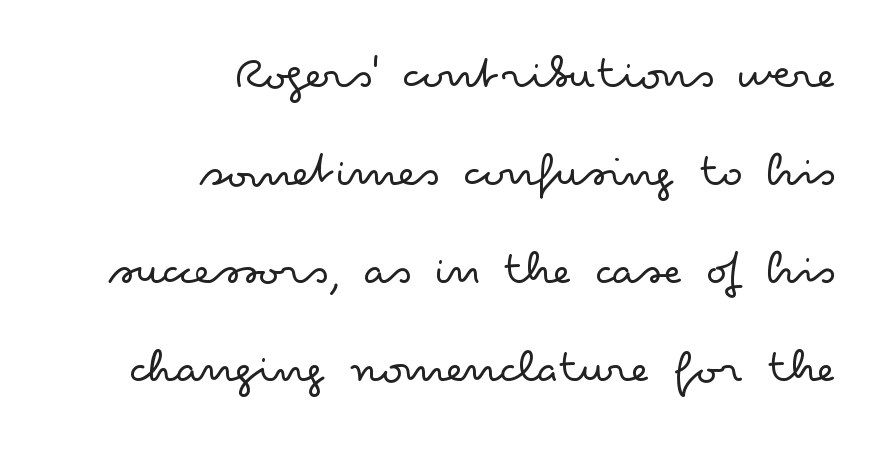
The image shows 49 px light, wide sans-serif type, upright; set right-aligned, loose line spacing (2.0x), normal letter spacing, not underlined; low stroke contrast and a small x-height.
